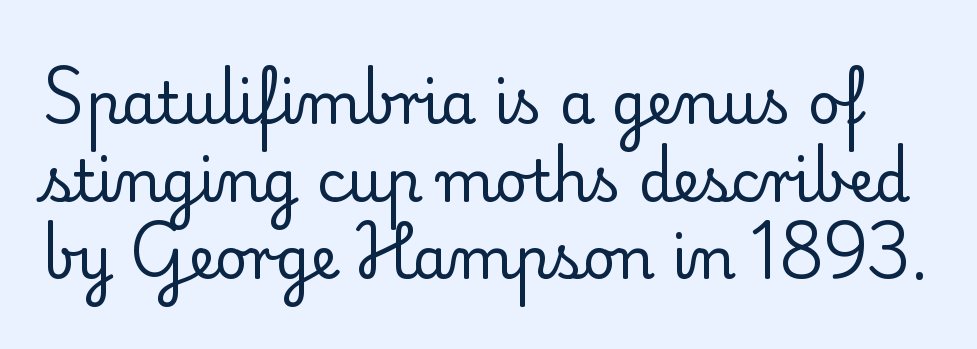
Nothing unusual about the tracking: characters are spaced as the font intends. A serif font was chosen for this passage. A typesetter would call this proportional, since set widths differ per character. One glance says typical: line gaps are just what's usual. The cut favours lightness, reaching ordinary text weight at its darkest.
